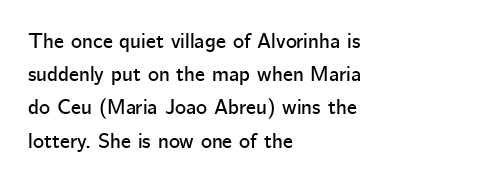
{"italic": "no", "underline": "no", "align": "left", "line_spacing": "normal", "line_spacing_ratio": 1.58, "letter_spacing": "normal", "letter_spacing_em": 0.0, "glyph_px": 21}
